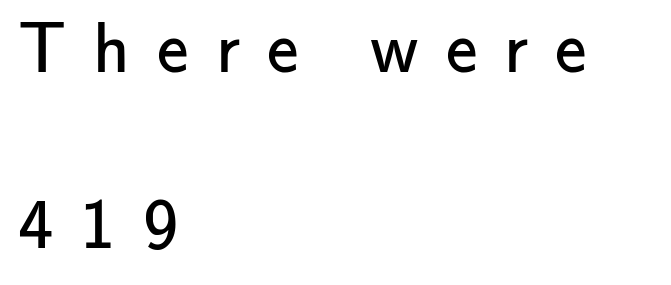
The image shows 71 px regular-weight sans-serif type, upright; set left-aligned, loose line spacing (2.48x), unusually wide letter spacing (+0.38 em), not underlined; low stroke contrast and a small x-height.
